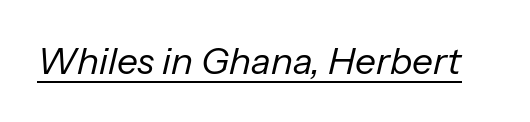
{"italic": "yes", "lean": "right", "slant_degrees": 13, "bold": "no", "weight": "regular", "width": "normal", "stroke_contrast": "low", "x_height": "medium", "monospaced": "no", "underline": "yes", "letter_spacing": "normal", "letter_spacing_em": 0.0, "glyph_px": 37}
